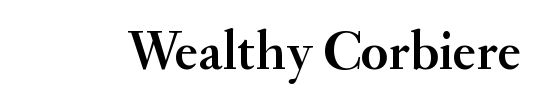
Q: Is the text italic (slanted)? A: No, it is upright.
Q: Is the typeface a serif or a sans-serif typeface? A: Serif.
Q: Is the text underlined? A: No.
Q: Is the spacing between letters normal or unusually wide? A: Normal.
Q: Width (condensed, normal, or wide)? A: Normal.
Q: Stroke contrast? A: Medium.
Q: x-height? A: Small.
Q: Monospaced? A: No.
